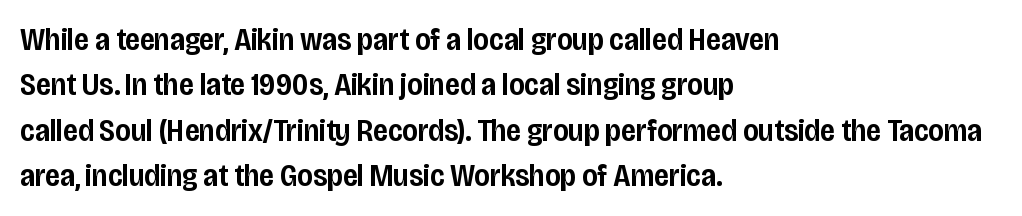
Q: Is the text bold? A: Semi-bold.
Q: Is the text italic (slanted)? A: No, it is upright.
Q: Is the typeface a serif or a sans-serif typeface? A: Sans-serif.
Q: Is the text underlined? A: No.
Q: How is the paragraph aligned? A: Left-aligned.
Q: Is the spacing between letters normal or unusually wide? A: Normal.
Q: Is the spacing between lines tight, normal or loose? A: Normal.
Q: Width (condensed, normal, or wide)? A: Condensed.
Q: Stroke contrast? A: Low.
Q: x-height? A: Large.
Q: Monospaced? A: No.
